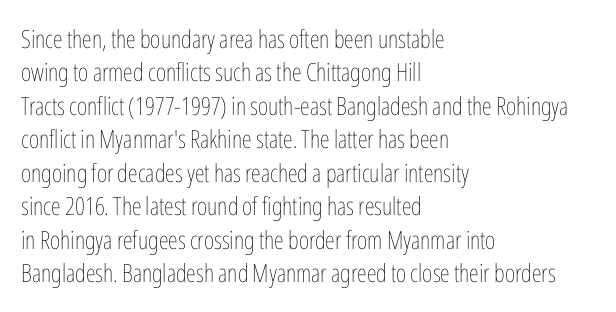
Notice how the stems are strictly vertical — no italics here. Clear beneath every line of the passage. Compared with typical paragraphs, the rows here are spaced about the same. The letters look calm and open, with moderate or lighter stems. Spacing between characters is what you'd get straight out of the box.
